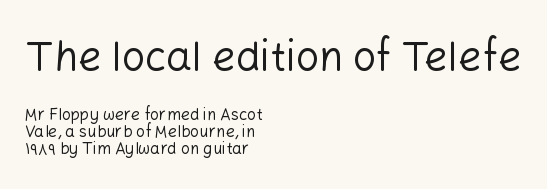
Q: Is the text bold? A: No.
Q: Is the text italic (slanted)? A: No, it is upright.
Q: Is the typeface a serif or a sans-serif typeface? A: Sans-serif.
Q: Is the text underlined? A: No.
Q: How is the paragraph aligned? A: Left-aligned.
Q: Is the spacing between letters normal or unusually wide? A: Normal.
Q: Is the spacing between lines tight, normal or loose? A: Tight.
Q: Which block of text is set in a larger size, the first (top) or the second (bottom)? A: The first (top) one.
Q: Width (condensed, normal, or wide)? A: Normal.
Q: Stroke contrast? A: Low.
Q: x-height? A: Medium.
Q: Monospaced? A: No.
